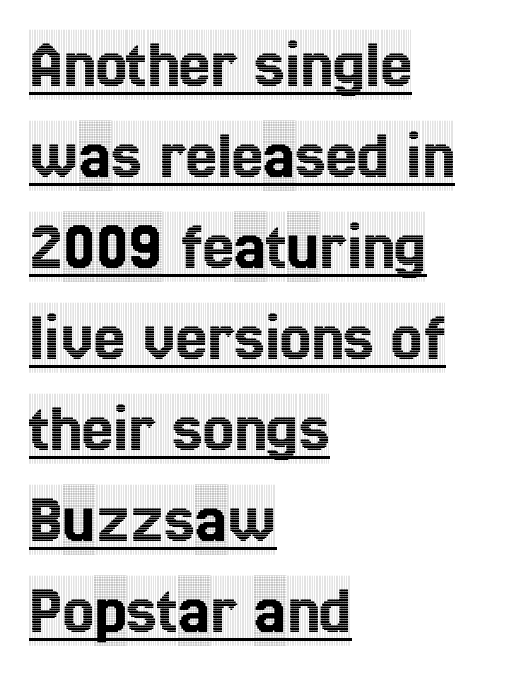
{"serif": "yes", "italic": "no", "width": "condensed", "x_height": "large", "monospaced": "no", "underline": "yes", "align": "left", "line_spacing": "normal", "line_spacing_ratio": 1.3, "letter_spacing": "normal", "letter_spacing_em": 0.0, "glyph_px": 70}
